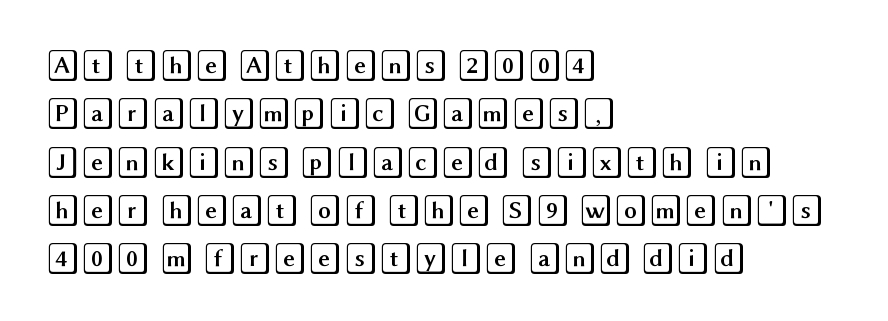
The image shows 32 px wide type, upright; set left-aligned, normal line spacing (1.51x), normal letter spacing, not underlined; a large x-height.
